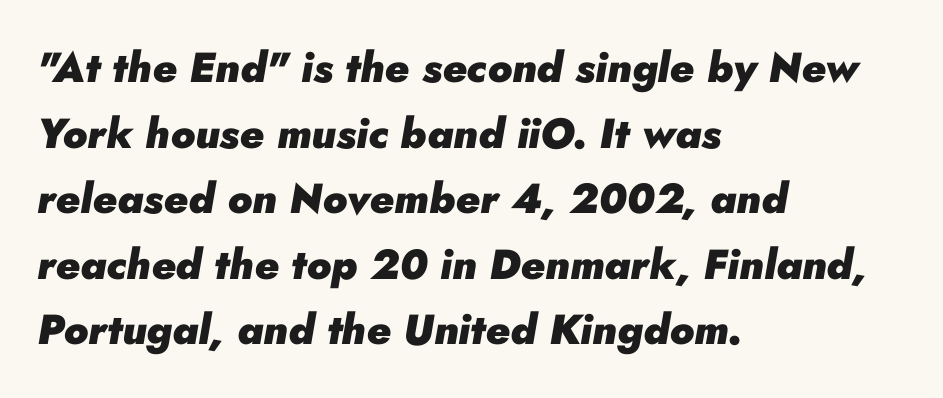
Q: Is the text bold? A: Yes.
Q: Is the text italic (slanted)? A: Yes, it leans right by about 10 degrees.
Q: Is the text underlined? A: No.
Q: How is the paragraph aligned? A: Left-aligned.
Q: Is the spacing between letters normal or unusually wide? A: Normal.
Q: Is the spacing between lines tight, normal or loose? A: Normal.
Q: Width (condensed, normal, or wide)? A: Normal.
Q: Stroke contrast? A: Low.
Q: x-height? A: Small.
Q: Monospaced? A: No.
